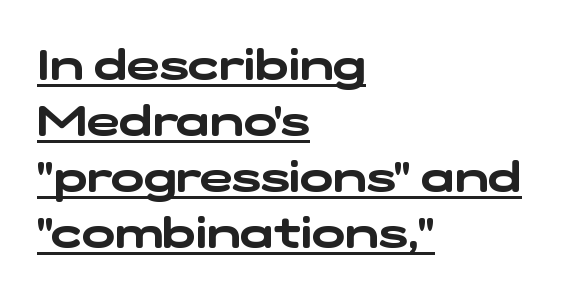
The image shows 44 px wide sans-serif type; set left-aligned, normal line spacing (1.27x), normal letter spacing, underlined; low stroke contrast and a medium x-height.
